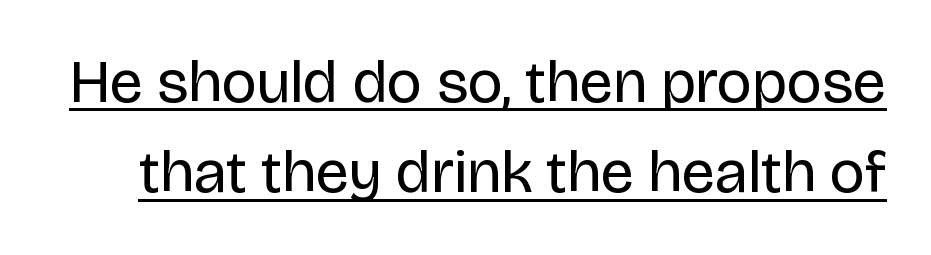
Q: Is the text bold? A: No.
Q: Is the text italic (slanted)? A: No, it is upright.
Q: Is the typeface a serif or a sans-serif typeface? A: Sans-serif.
Q: Is the text underlined? A: Yes.
Q: Is the spacing between letters normal or unusually wide? A: Normal.
Q: Is the spacing between lines tight, normal or loose? A: Normal.
Q: Width (condensed, normal, or wide)? A: Normal.
Q: Stroke contrast? A: Low.
Q: x-height? A: Large.
Q: Monospaced? A: No.
